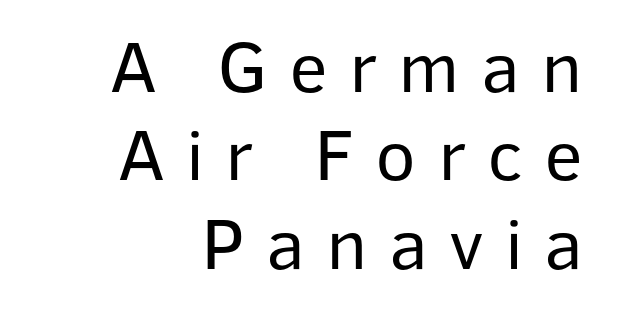
Q: Is the text bold? A: No.
Q: Is the text italic (slanted)? A: No, it is upright.
Q: Is the typeface a serif or a sans-serif typeface? A: Sans-serif.
Q: Is the text underlined? A: No.
Q: How is the paragraph aligned? A: Right-aligned.
Q: Is the spacing between letters normal or unusually wide? A: Unusually wide.
Q: Width (condensed, normal, or wide)? A: Normal.
Q: Stroke contrast? A: Low.
Q: x-height? A: Medium.
Q: Monospaced? A: No.
